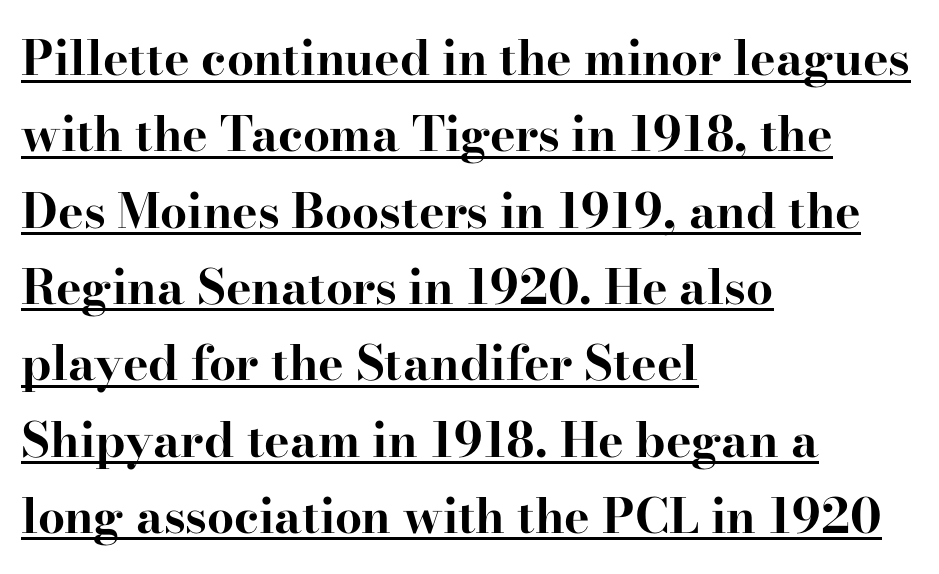
Tall strokes in this sample are plumb rather than angled. Caption: lettering with a line underneath. A student would call this left alignment; a typographer would say flush left, rag right. The rendering uses natural spacing where letterforms have individual widths. The glyphs in this specimen are seriffed. The rendering uses a bold face; every stroke is thick and dark.
